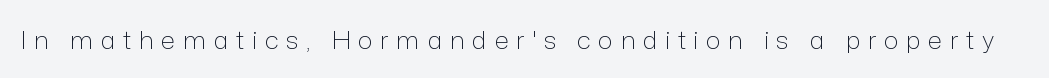
Observe the wide spacing: letters keep a clear distance from each other. Do the letters lean? They stand straight. Only glyphs here, with clear space below each row. Weight: not bold — regular or lighter.
